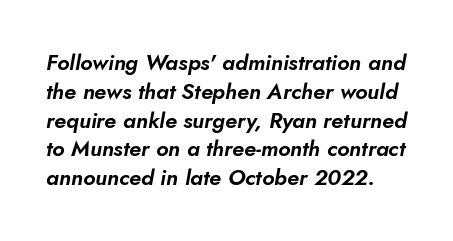
Q: Is the text italic (slanted)? A: Yes, it leans right by about 10 degrees.
Q: Is the text underlined? A: No.
Q: Is the spacing between letters normal or unusually wide? A: Normal.
Q: Is the spacing between lines tight, normal or loose? A: Normal.
